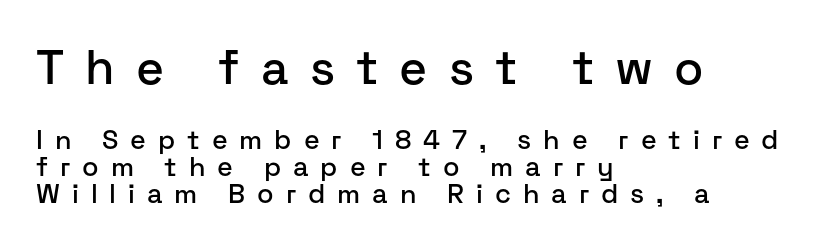
The image shows 48 px sans-serif type, upright; set left-aligned, tight line spacing (1.0x), unusually wide letter spacing (+0.44 em), not underlined; the first (top) block is 1.78x larger; low stroke contrast and a medium x-height.
